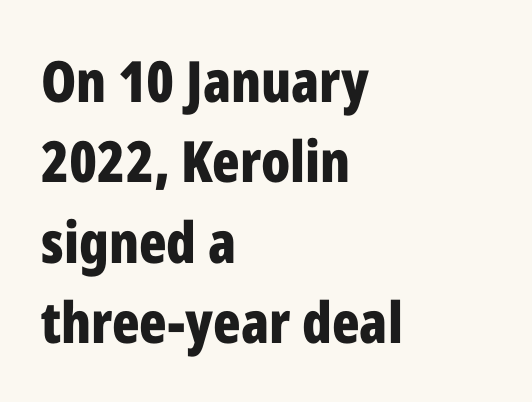
Q: Is the text bold? A: Yes.
Q: Is the text italic (slanted)? A: No, it is upright.
Q: Is the typeface a serif or a sans-serif typeface? A: Sans-serif.
Q: Is the text underlined? A: No.
Q: How is the paragraph aligned? A: Left-aligned.
Q: Is the spacing between letters normal or unusually wide? A: Normal.
Q: Is the spacing between lines tight, normal or loose? A: Normal.
Q: Width (condensed, normal, or wide)? A: Condensed.
Q: Stroke contrast? A: Low.
Q: x-height? A: Medium.
Q: Monospaced? A: No.
